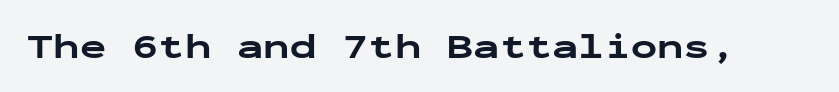
{"serif": "no", "italic": "no", "bold": "yes", "weight": "bold", "width": "wide", "stroke_contrast": "low", "x_height": "medium", "monospaced": "yes", "underline": "no", "letter_spacing": "normal", "letter_spacing_em": 0.0, "glyph_px": 35}
